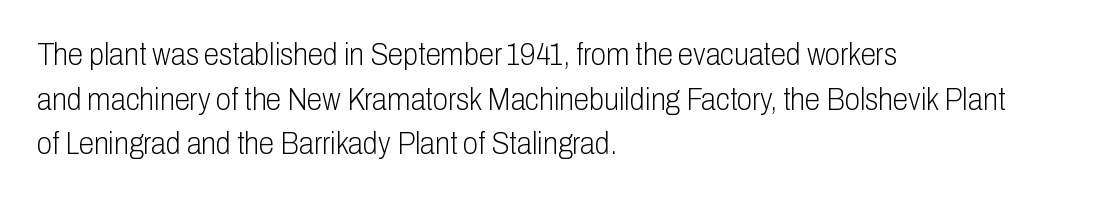
{"serif": "no", "italic": "no", "bold": "no", "weight": "light", "width": "condensed", "stroke_contrast": "low", "x_height": "medium", "monospaced": "no", "underline": "no", "align": "left", "line_spacing": "normal", "line_spacing_ratio": 1.44, "letter_spacing": "normal", "letter_spacing_em": 0.0, "glyph_px": 31}
